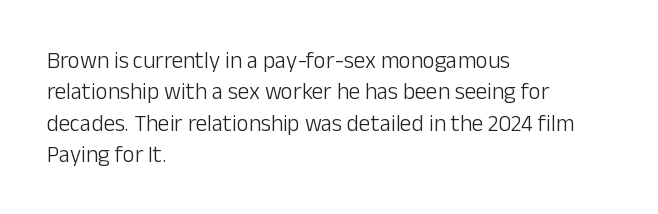
One glance says typical: line gaps are just what's usual. What stands out about the letter spacing? Nothing — it is the standard amount. This reads as an unemphasized weight, regular at the heaviest. The text block is weighted toward the left margin, trailing off unevenly rightward. Descender tails drop into unmarked territory. The specimen reads as upright at a glance.
